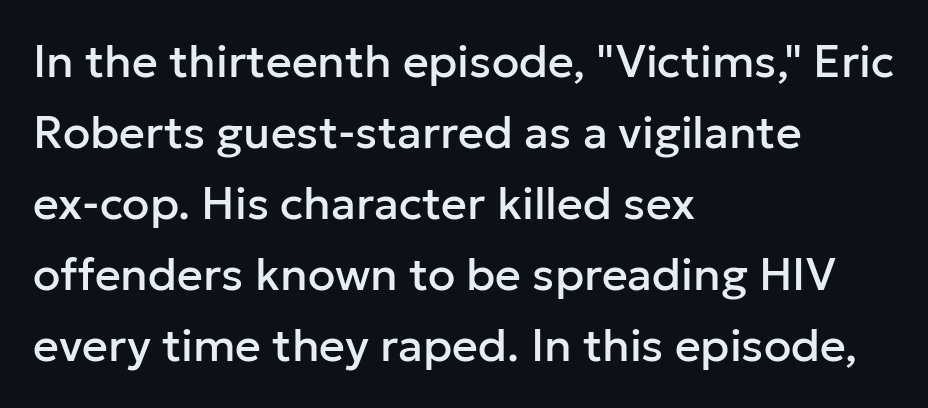
{"serif": "no", "italic": "no", "width": "normal", "stroke_contrast": "low", "x_height": "medium", "monospaced": "no", "underline": "no", "align": "left", "line_spacing": "normal", "line_spacing_ratio": 1.58, "letter_spacing": "normal", "letter_spacing_em": 0.0, "glyph_px": 45}
